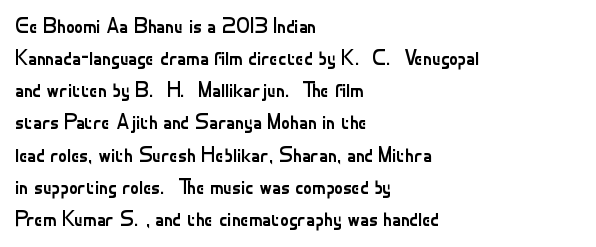
Q: Is the text bold? A: No.
Q: Is the text italic (slanted)? A: No, it is upright.
Q: Is the text underlined? A: No.
Q: How is the paragraph aligned? A: Left-aligned.
Q: Is the spacing between letters normal or unusually wide? A: Normal.
Q: Is the spacing between lines tight, normal or loose? A: Normal.
